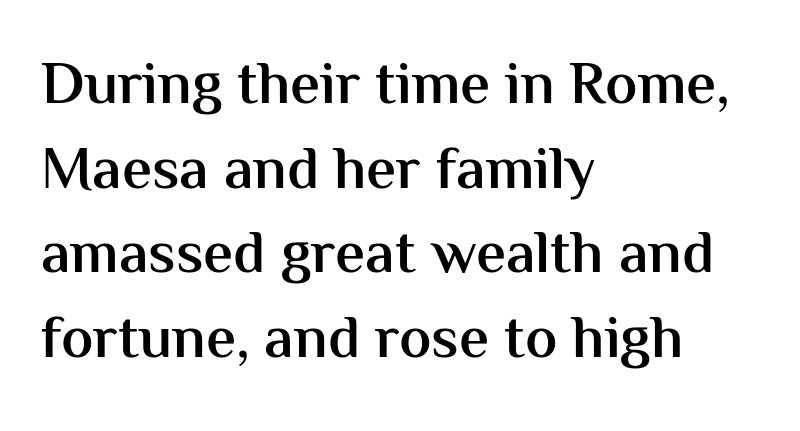
Q: Is the text bold? A: Semi-bold.
Q: Is the text italic (slanted)? A: No, it is upright.
Q: Is the typeface a serif or a sans-serif typeface? A: Sans-serif.
Q: Is the text underlined? A: No.
Q: How is the paragraph aligned? A: Left-aligned.
Q: Is the spacing between letters normal or unusually wide? A: Normal.
Q: Is the spacing between lines tight, normal or loose? A: Normal.
Q: Width (condensed, normal, or wide)? A: Normal.
Q: Stroke contrast? A: Medium.
Q: x-height? A: Medium.
Q: Monospaced? A: No.
